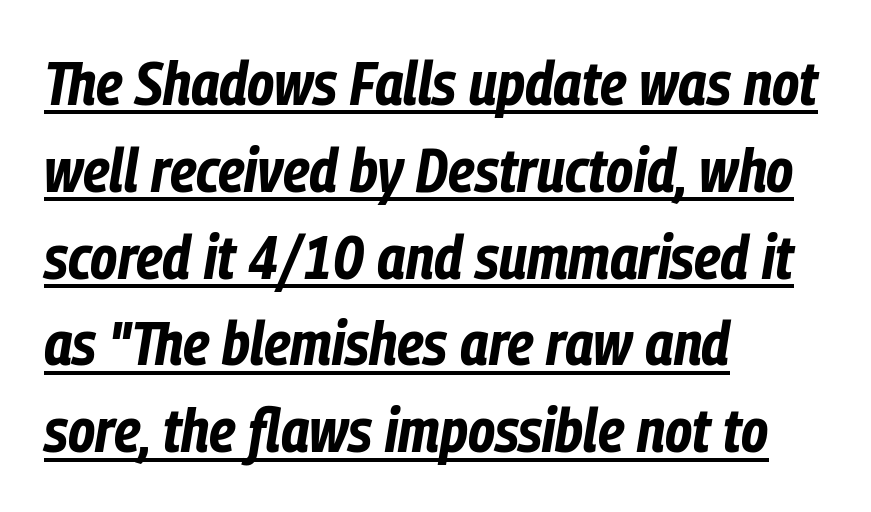
The image shows 62 px bold, condensed type, italic (leaning right); set left-aligned, normal line spacing (1.4x), normal letter spacing, underlined; low stroke contrast and a medium x-height.
